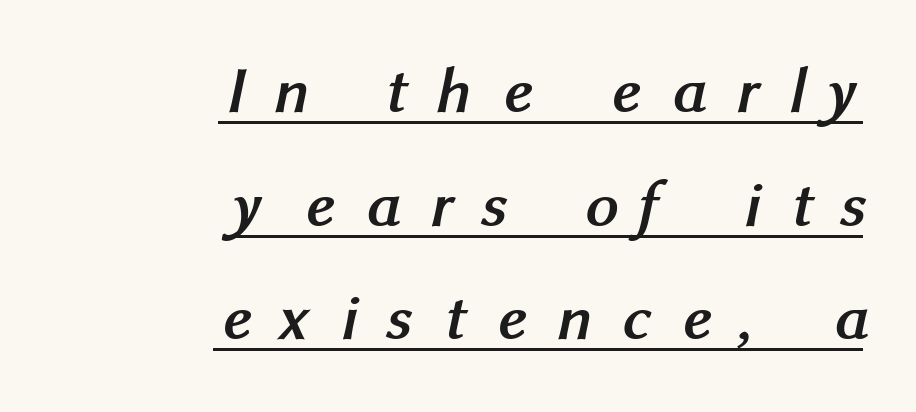
{"serif": "no", "bold": "yes", "weight": "semibold", "width": "normal", "stroke_contrast": "medium", "x_height": "medium", "monospaced": "no", "underline": "yes", "align": "right", "line_spacing_ratio": 1.75, "letter_spacing": "wide", "letter_spacing_em": 0.46, "glyph_px": 65}
